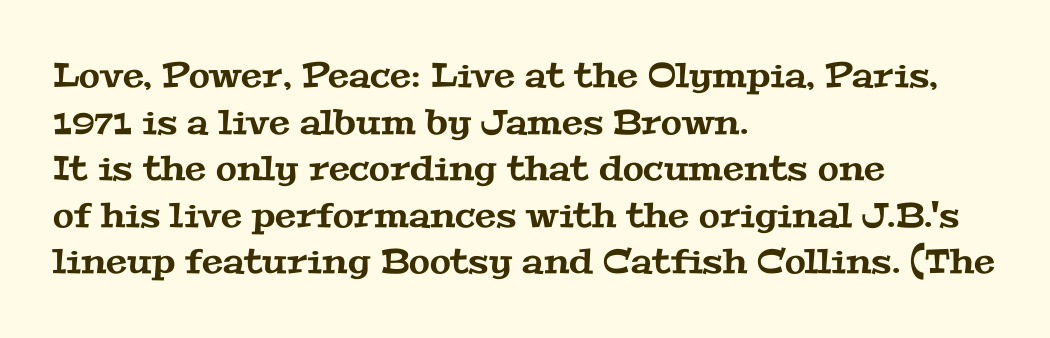
Q: Is the typeface a serif or a sans-serif typeface? A: Serif.
Q: Is the text underlined? A: No.
Q: How is the paragraph aligned? A: Left-aligned.
Q: Is the spacing between letters normal or unusually wide? A: Normal.
Q: Is the spacing between lines tight, normal or loose? A: Normal.
Q: Width (condensed, normal, or wide)? A: Wide.
Q: Stroke contrast? A: Medium.
Q: x-height? A: Medium.
Q: Monospaced? A: No.
